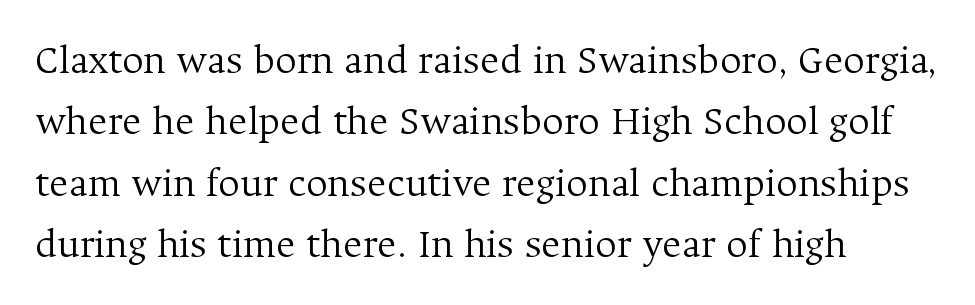
Q: Is the text bold? A: No.
Q: Is the text italic (slanted)? A: No, it is upright.
Q: Is the typeface a serif or a sans-serif typeface? A: Serif.
Q: Is the text underlined? A: No.
Q: How is the paragraph aligned? A: Left-aligned.
Q: Is the spacing between letters normal or unusually wide? A: Normal.
Q: Is the spacing between lines tight, normal or loose? A: Normal.
Q: Width (condensed, normal, or wide)? A: Normal.
Q: Stroke contrast? A: Medium.
Q: x-height? A: Medium.
Q: Monospaced? A: No.
